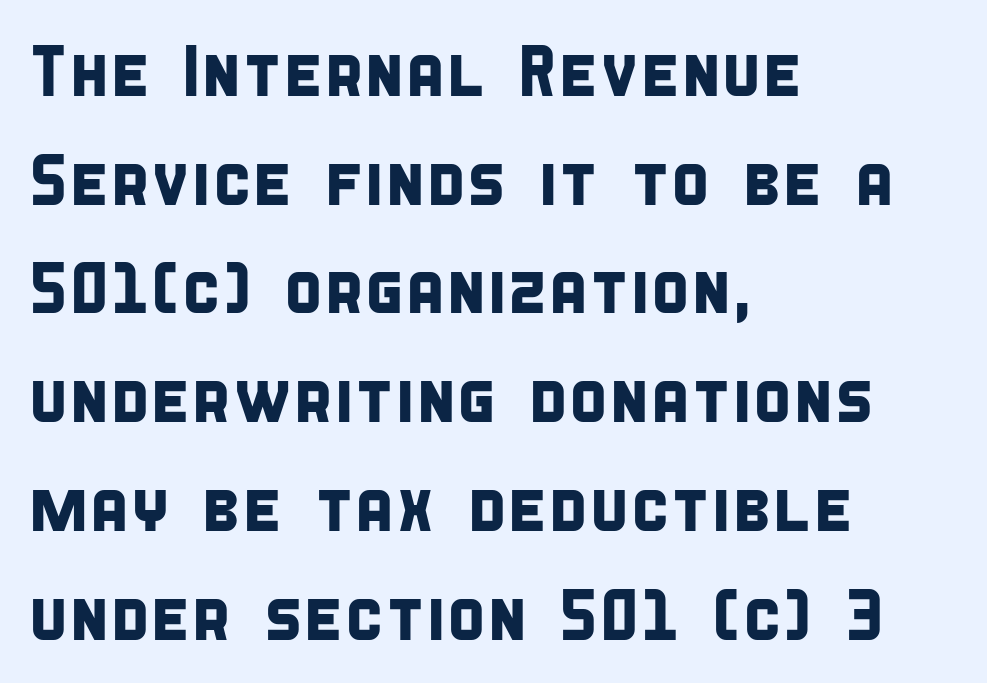
Honestly, the row spacing looks completely unremarkable. This sample is left-justified, so line endings fall wherever the words run out. Note the varied advance widths — an 'i' is clearly narrower than an 'm'. This rendering leaves character spacing at its baseline value.
